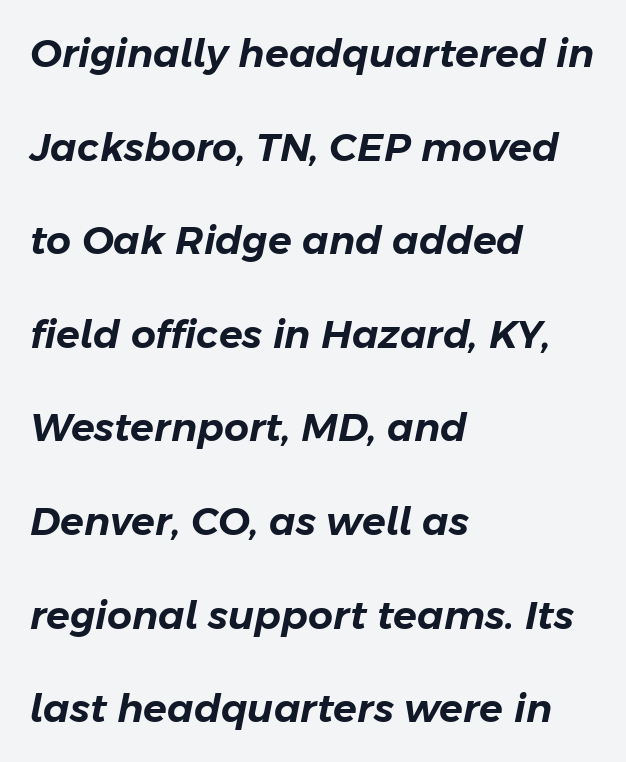
The image shows 39 px text type, italic (leaning right); set left-aligned, loose line spacing (2.4x), normal letter spacing, not underlined; low stroke contrast and a medium x-height.
